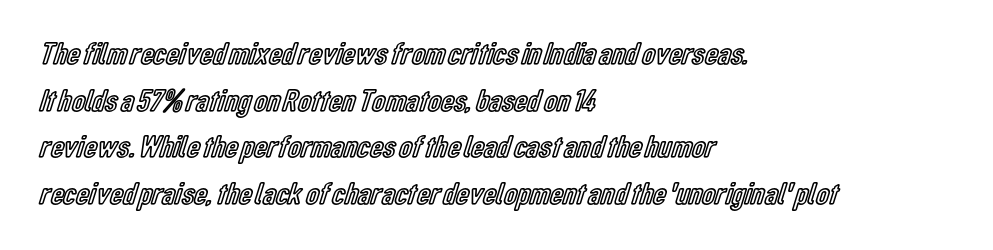
The image shows 32 px condensed type; set left-aligned, normal line spacing (1.46x), normal letter spacing, not underlined; a medium x-height.
